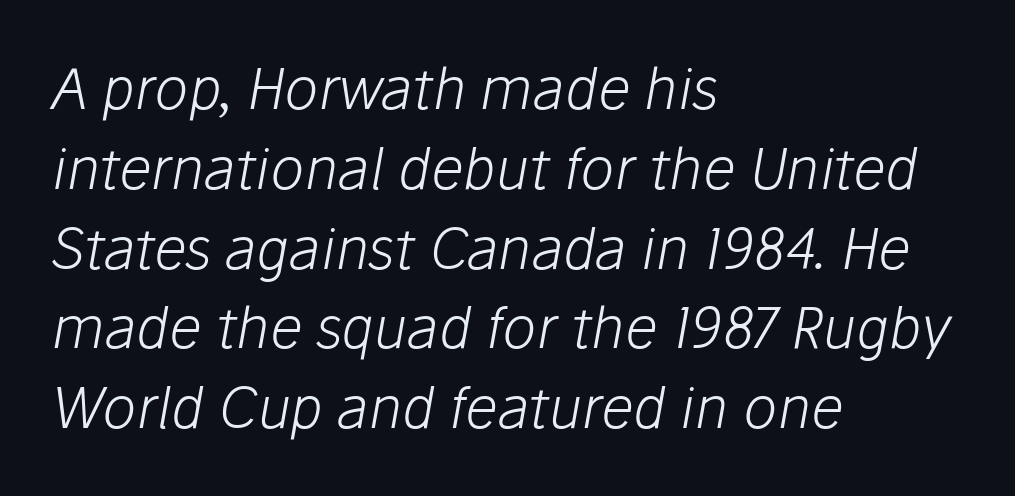
Line starts are locked; line ends wander. The foot of each line stays bare and open. Nothing heavy about these letters — not bold at all. Vertical spacing — default. These lines are rendered in a variable-pitch font. The face used here has a pronounced slope to its letters.
